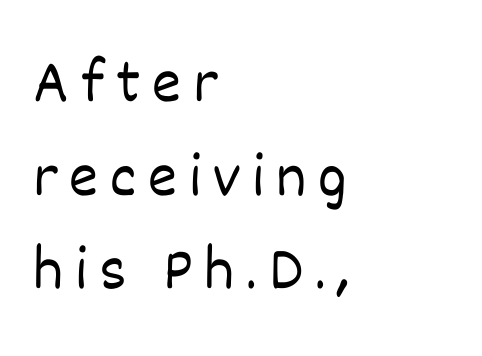
{"italic": "no", "bold": "no", "weight": "light", "width": "normal", "stroke_contrast": "low", "x_height": "large", "monospaced": "no", "underline": "no", "align": "left", "line_spacing": "normal", "line_spacing_ratio": 1.51, "glyph_px": 62}
